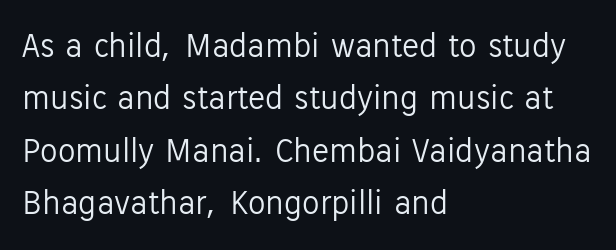
The image shows 35 px light sans-serif type, upright; set left-aligned, normal line spacing (1.5x), normal letter spacing, not underlined; low stroke contrast and a medium x-height.
